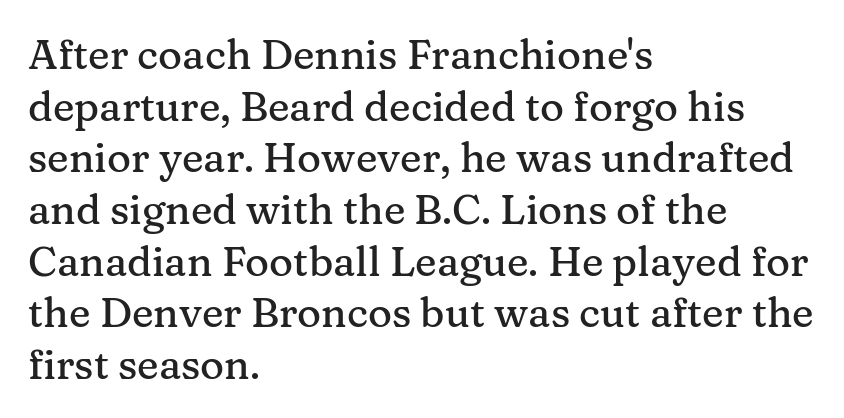
{"serif": "yes", "italic": "no", "width": "normal", "stroke_contrast": "medium", "x_height": "medium", "monospaced": "no", "underline": "no", "align": "left", "line_spacing": "normal", "line_spacing_ratio": 1.26, "letter_spacing": "normal", "letter_spacing_em": 0.0, "glyph_px": 41}
